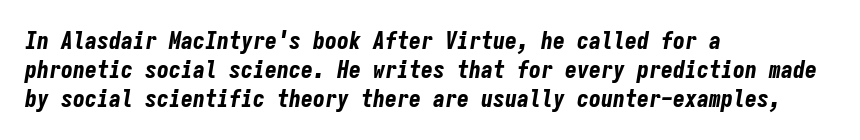
Layout note: lines flush left. These words are printed bold, with thick strokes throughout. Nobody drew a line under any word here. What stands out about the letter spacing? Nothing — it is the standard amount.
